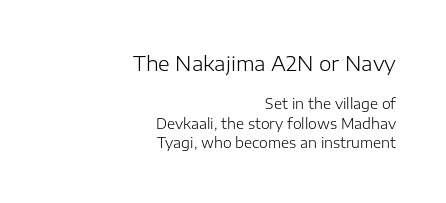
Q: Is the text bold? A: No.
Q: Is the text italic (slanted)? A: No, it is upright.
Q: Is the text underlined? A: No.
Q: How is the paragraph aligned? A: Right-aligned.
Q: Is the spacing between letters normal or unusually wide? A: Normal.
Q: Is the spacing between lines tight, normal or loose? A: Normal.
Q: Which block of text is set in a larger size, the first (top) or the second (bottom)? A: The first (top) one.
